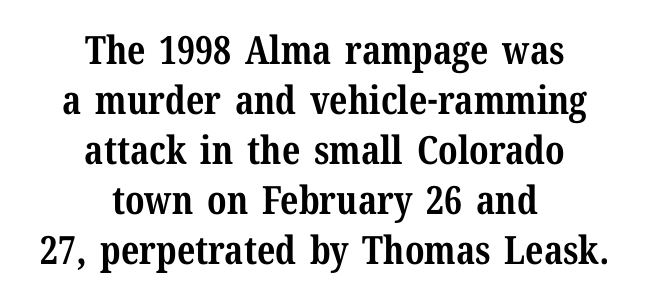
Centered paragraph, ragged on both sides. Note: serifs present on the glyphs. Vertical strokes here are truly vertical. The leading is moderate, giving the passage an even texture.
